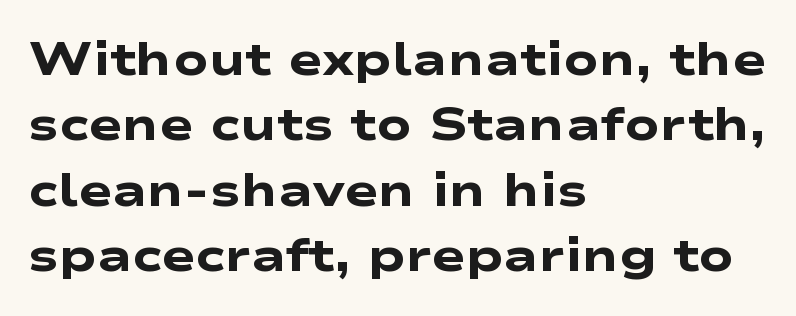
{"serif": "no", "bold": "yes", "weight": "heavy", "width": "wide", "stroke_contrast": "low", "x_height": "medium", "monospaced": "no", "underline": "no", "align": "left", "line_spacing": "normal", "line_spacing_ratio": 1.42, "letter_spacing": "normal", "letter_spacing_em": 0.0, "glyph_px": 46}
